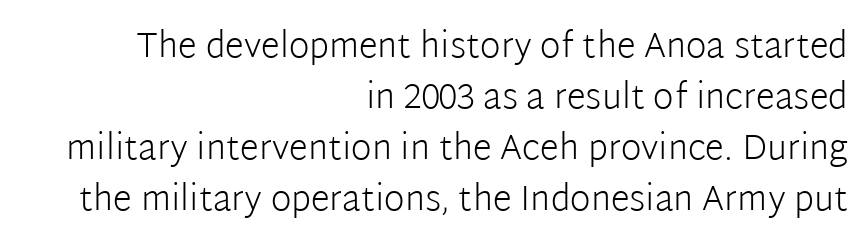
Reading down the block, your eye finds every line finishing at a fixed right position. The rendering uses natural spacing where letterforms have individual widths. Ordinary non-slanted type is in use. Regular leading.
